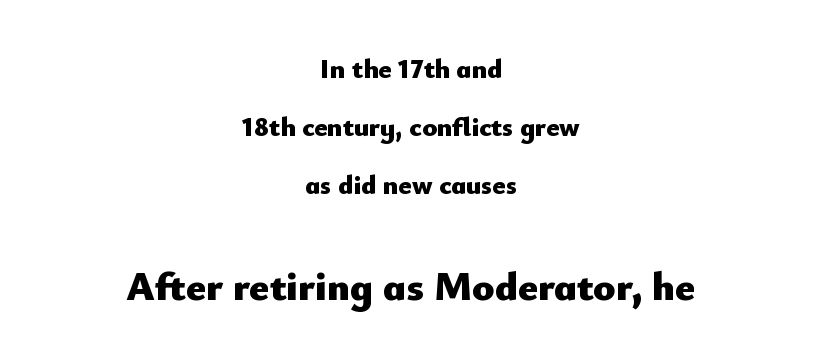
{"serif": "no", "italic": "no", "bold": "yes", "weight": "heavy", "width": "normal", "stroke_contrast": "low", "x_height": "small", "monospaced": "no", "underline": "no", "align": "center", "line_spacing": "loose", "line_spacing_ratio": 2.15, "letter_spacing": "normal", "letter_spacing_em": 0.0, "larger_block": "second", "size_ratio": 1.52, "glyph_px": 41}
